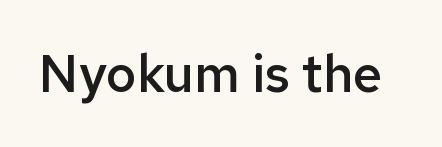
Weight check: semibold — heavier than regular, not quite bold. Words float on clear page, feet unadorned. Spacing verdict: proportional, widths tailored to each character. Does the lettering tilt? It doesn't — this is upright.
